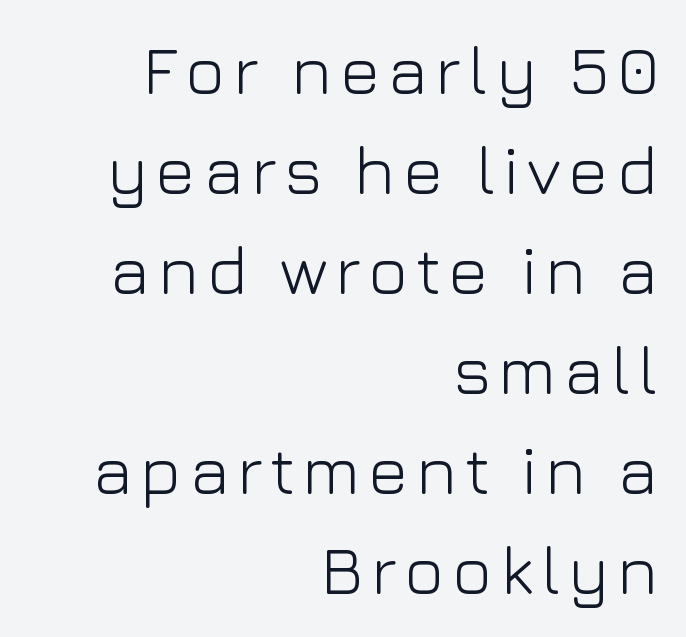
Q: Is the text bold? A: No.
Q: Is the text italic (slanted)? A: No, it is upright.
Q: Is the typeface a serif or a sans-serif typeface? A: Sans-serif.
Q: Is the text underlined? A: No.
Q: How is the paragraph aligned? A: Right-aligned.
Q: Is the spacing between lines tight, normal or loose? A: Normal.
Q: Width (condensed, normal, or wide)? A: Normal.
Q: Stroke contrast? A: Low.
Q: x-height? A: Medium.
Q: Monospaced? A: No.
